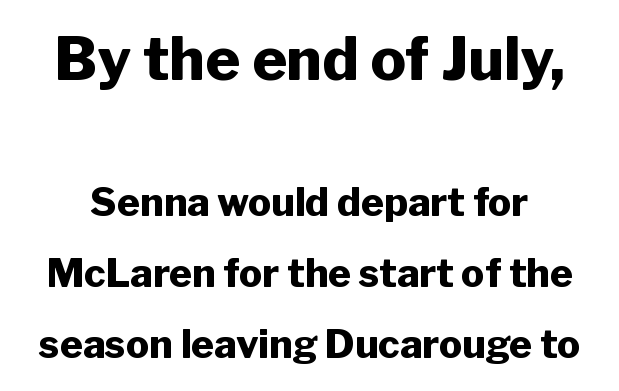
Q: Is the text bold? A: Yes.
Q: Is the text italic (slanted)? A: No, it is upright.
Q: Is the typeface a serif or a sans-serif typeface? A: Sans-serif.
Q: Is the text underlined? A: No.
Q: Is the spacing between letters normal or unusually wide? A: Normal.
Q: Which block of text is set in a larger size, the first (top) or the second (bottom)? A: The first (top) one.
Q: Width (condensed, normal, or wide)? A: Normal.
Q: Stroke contrast? A: Low.
Q: x-height? A: Medium.
Q: Monospaced? A: No.
